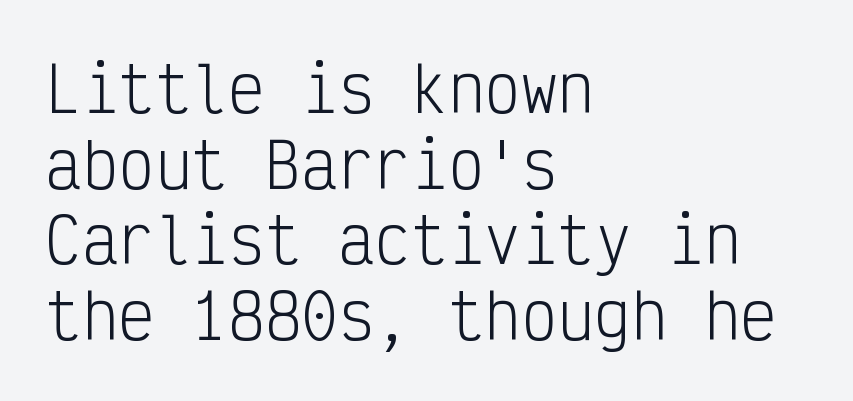
The image shows 61 px light, condensed sans-serif type, upright, monospaced; set left-aligned, line spacing 1.24x, normal letter spacing, not underlined; low stroke contrast and a medium x-height.
